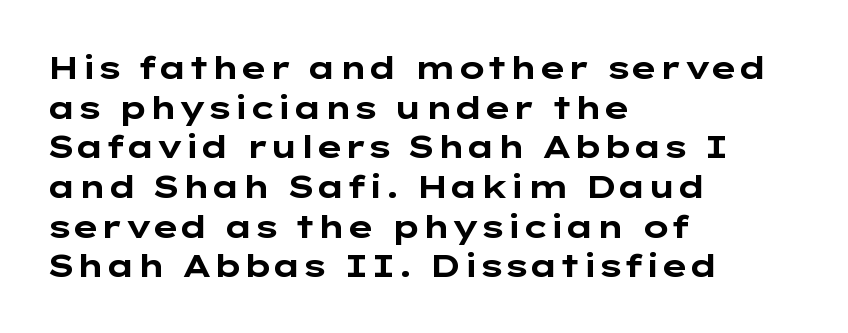
{"serif": "no", "italic": "no", "bold": "yes", "weight": "bold", "width": "wide", "stroke_contrast": "low", "x_height": "medium", "monospaced": "no", "underline": "no", "align": "left", "line_spacing_ratio": 1.24, "letter_spacing": "normal", "letter_spacing_em": 0.0, "glyph_px": 32}
